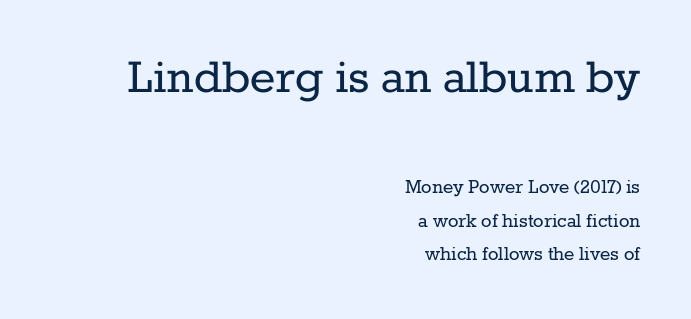
{"serif": "yes", "italic": "no", "bold": "no", "weight": "regular", "width": "normal", "stroke_contrast": "low", "x_height": "medium", "monospaced": "no", "underline": "no", "align": "right", "line_spacing": "normal", "line_spacing_ratio": 1.52, "letter_spacing": "normal", "letter_spacing_em": 0.0, "larger_block": "first", "size_ratio": 2.45, "glyph_px": 54}
